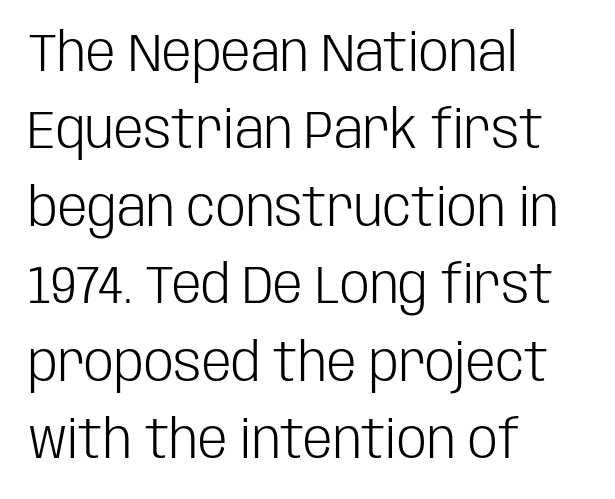
A typesetter would call this leading conventional body-copy spacing. Bold? No — there's no thickening of the strokes. The lettering stays uniformly vertical, giving the passage a roman look. Observe the absence of serifs on each vertical stroke in this sample. These lines keep a tight, regular rhythm from letter to letter. The compositor pushed each line to the left boundary.
